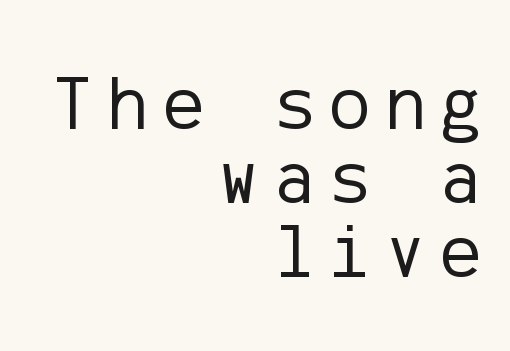
The block of text is dense from top to bottom, with scant space between rows. A bare baseline throughout the passage. Type style note: lacks serifs. No heavy texture on the line: the type isn't bold.
